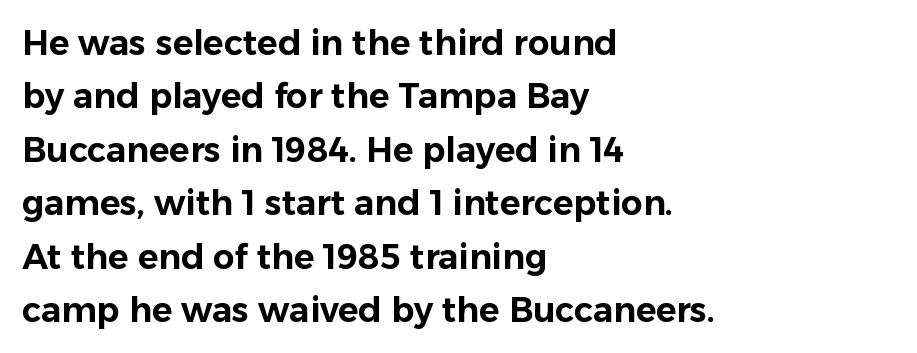
The image shows 34 px sans-serif type, upright; set left-aligned, normal line spacing (1.57x), normal letter spacing, not underlined; low stroke contrast and a medium x-height.
